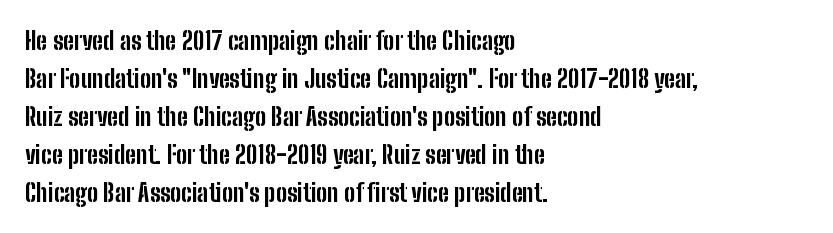
Q: Is the text bold? A: Yes.
Q: Is the text italic (slanted)? A: No, it is upright.
Q: Is the text underlined? A: No.
Q: How is the paragraph aligned? A: Left-aligned.
Q: Is the spacing between letters normal or unusually wide? A: Normal.
Q: Is the spacing between lines tight, normal or loose? A: Normal.
